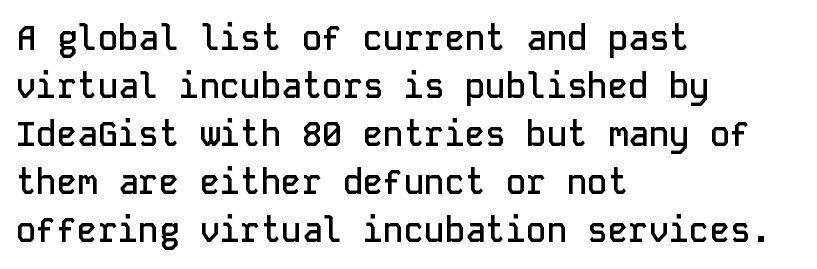
The image shows 34 px semibold sans-serif type, upright, monospaced; set left-aligned, normal line spacing (1.41x), normal letter spacing, not underlined; low stroke contrast and a medium x-height.
